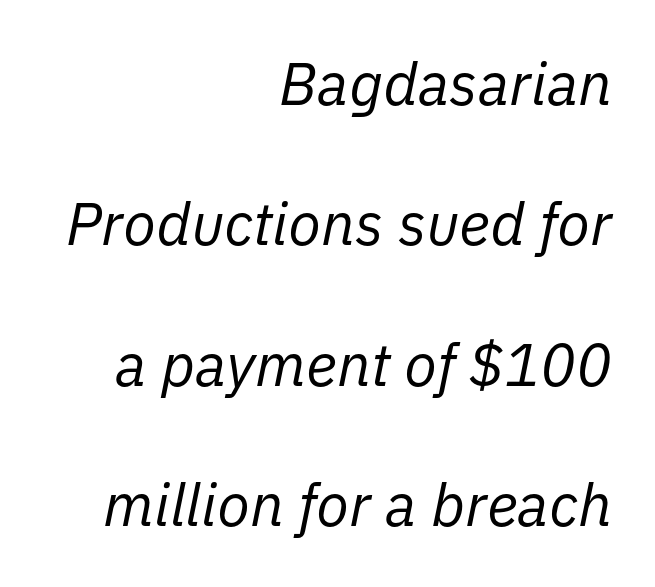
Q: Is the text bold? A: No.
Q: Is the text italic (slanted)? A: Yes, it leans right by about 11 degrees.
Q: Is the text underlined? A: No.
Q: How is the paragraph aligned? A: Right-aligned.
Q: Is the spacing between letters normal or unusually wide? A: Normal.
Q: Is the spacing between lines tight, normal or loose? A: Loose.
Q: Width (condensed, normal, or wide)? A: Normal.
Q: Stroke contrast? A: Low.
Q: x-height? A: Medium.
Q: Monospaced? A: No.
